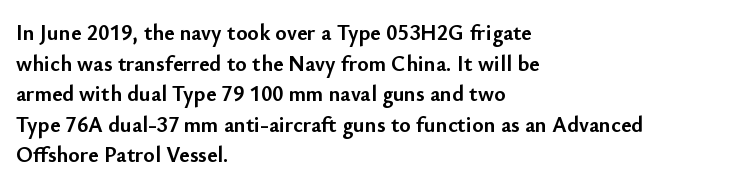
Q: Is the text bold? A: Yes.
Q: Is the text italic (slanted)? A: No, it is upright.
Q: Is the text underlined? A: No.
Q: How is the paragraph aligned? A: Left-aligned.
Q: Is the spacing between letters normal or unusually wide? A: Normal.
Q: Is the spacing between lines tight, normal or loose? A: Normal.
